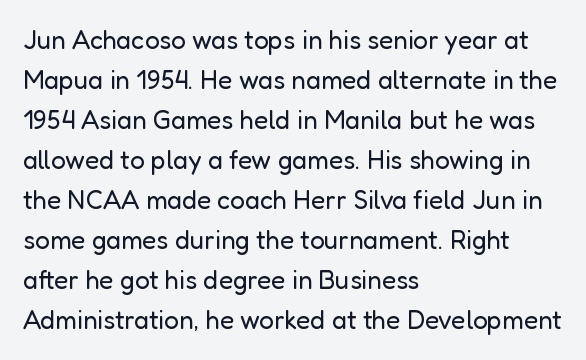
Q: Is the text bold? A: No.
Q: Is the text italic (slanted)? A: No, it is upright.
Q: Is the text underlined? A: No.
Q: How is the paragraph aligned? A: Left-aligned.
Q: Is the spacing between letters normal or unusually wide? A: Normal.
Q: Is the spacing between lines tight, normal or loose? A: Normal.
